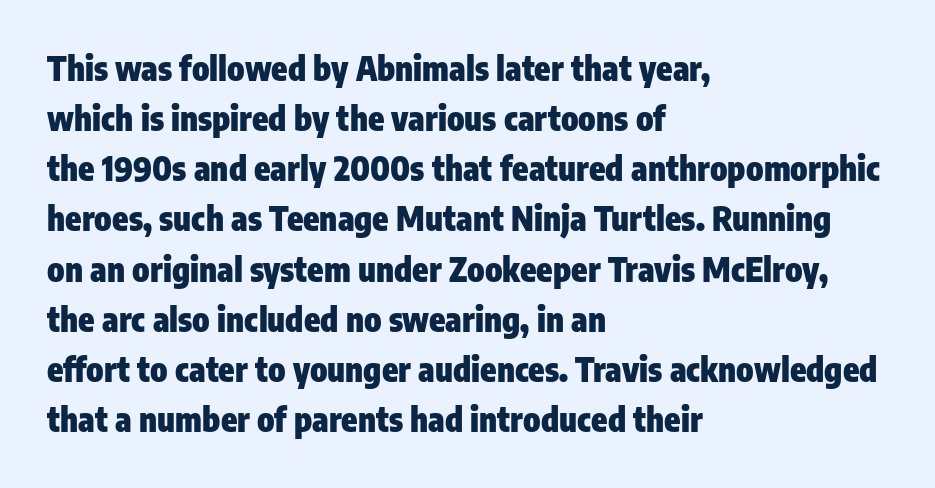
Tracking value appears to be zero — textbook default spacing. Type without underlining. Tall strokes in this sample are plumb rather than angled. How heavy is the stroke? Heavy — this is a bold. The lines in this sample share a left origin and differ only in where they stop.
